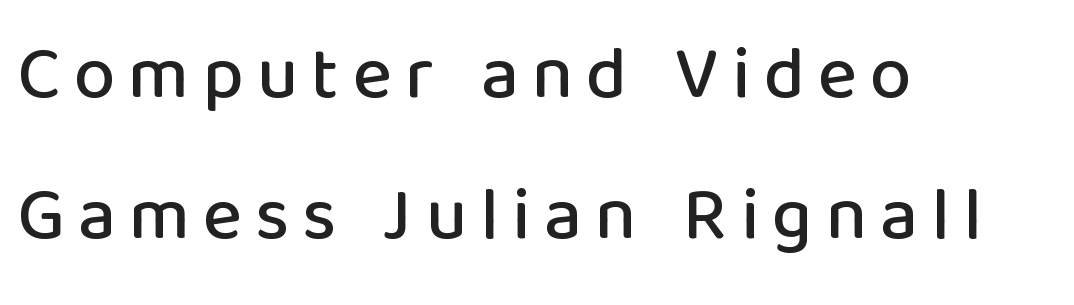
The image shows 74 px sans-serif type, upright; set left-aligned, loose line spacing (1.9x), not underlined; low stroke contrast and a medium x-height.
